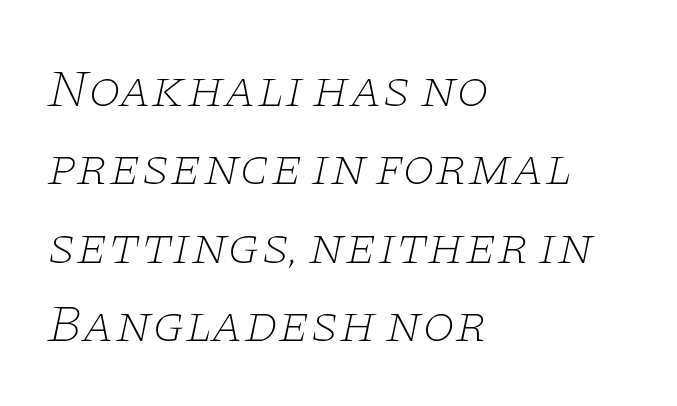
Q: Is the text bold? A: No.
Q: Is the text italic (slanted)? A: Yes, it leans right by about 11 degrees.
Q: Is the typeface a serif or a sans-serif typeface? A: Serif.
Q: Is the text underlined? A: No.
Q: How is the paragraph aligned? A: Left-aligned.
Q: Is the spacing between letters normal or unusually wide? A: Normal.
Q: Is the spacing between lines tight, normal or loose? A: Normal.
Q: Width (condensed, normal, or wide)? A: Wide.
Q: Stroke contrast? A: Low.
Q: x-height? A: Large.
Q: Monospaced? A: No.
